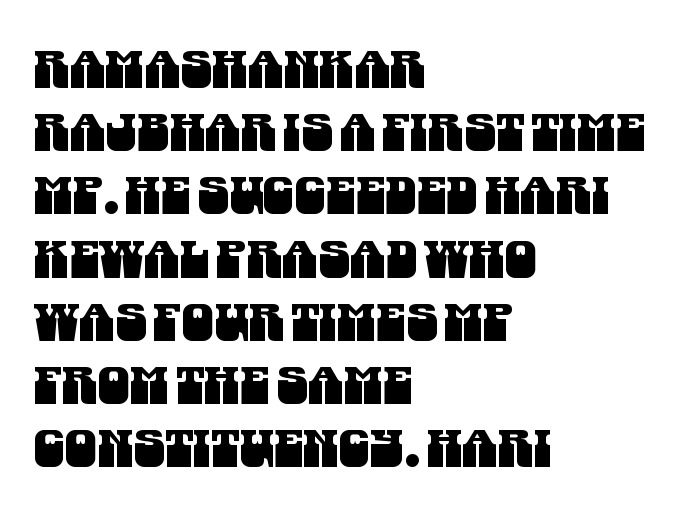
The image shows 51 px condensed sans-serif type; set left-aligned, line spacing 1.24x, normal letter spacing, not underlined; medium stroke contrast and a large x-height.
